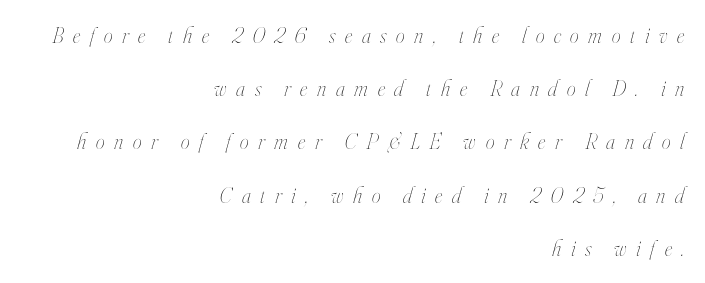
{"italic": "yes", "lean": "right", "slant_degrees": 16, "bold": "no", "underline": "no", "align": "right", "line_spacing": "loose", "line_spacing_ratio": 2.42, "letter_spacing": "wide", "letter_spacing_em": 0.44, "glyph_px": 22}
